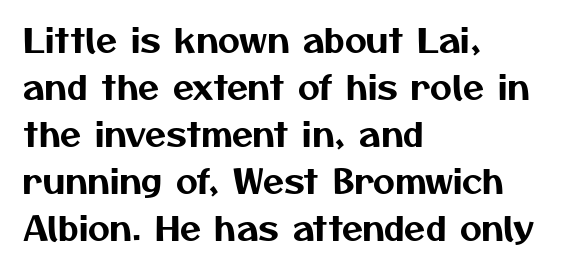
Q: Is the typeface a serif or a sans-serif typeface? A: Sans-serif.
Q: Is the text underlined? A: No.
Q: How is the paragraph aligned? A: Left-aligned.
Q: Is the spacing between letters normal or unusually wide? A: Normal.
Q: Is the spacing between lines tight, normal or loose? A: Normal.
Q: Width (condensed, normal, or wide)? A: Normal.
Q: Stroke contrast? A: Medium.
Q: x-height? A: Medium.
Q: Monospaced? A: No.
